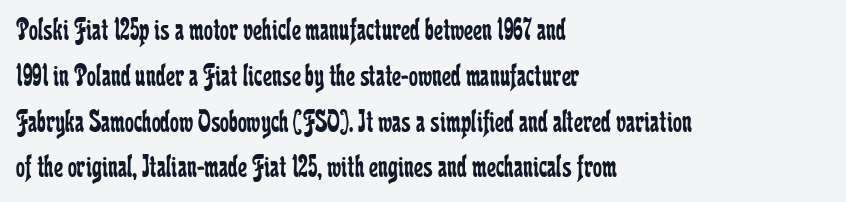
The image shows 32 px regular-weight, condensed serif type, upright; set left-aligned, normal line spacing (1.43x), normal letter spacing, not underlined; low stroke contrast and a medium x-height.
